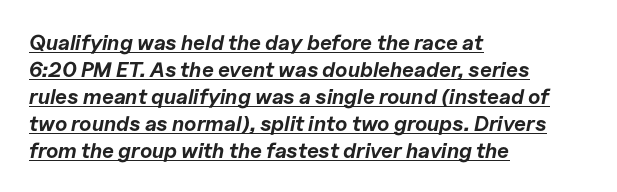
Strong, thick strokes mark this as bold type. How would I describe the line gaps? Plain and ordinary. A classic flush-left, rag-right setting is used for this passage. This is underlined copy, the kind a proofreader might mark for attention.
